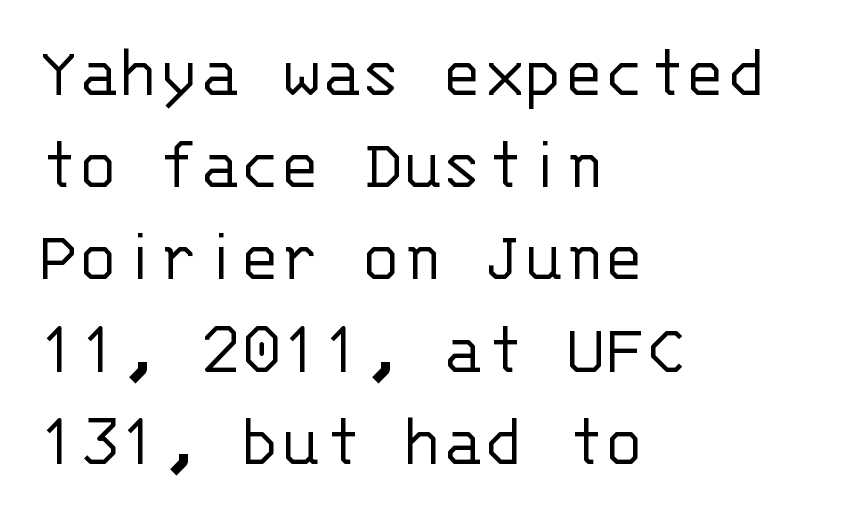
Q: Is the text bold? A: No.
Q: Is the text italic (slanted)? A: No, it is upright.
Q: Is the typeface a serif or a sans-serif typeface? A: Sans-serif.
Q: Is the text underlined? A: No.
Q: How is the paragraph aligned? A: Left-aligned.
Q: Is the spacing between letters normal or unusually wide? A: Normal.
Q: Width (condensed, normal, or wide)? A: Normal.
Q: Stroke contrast? A: Low.
Q: x-height? A: Large.
Q: Monospaced? A: Yes.
